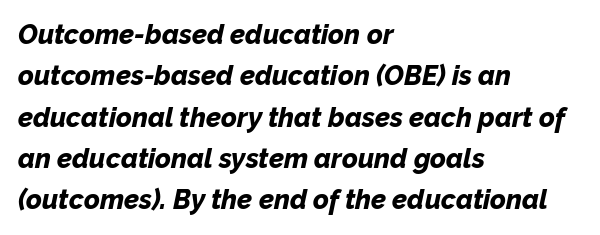
Q: Is the text bold? A: Yes.
Q: Is the text italic (slanted)? A: Yes, it leans right by about 12 degrees.
Q: Is the text underlined? A: No.
Q: How is the paragraph aligned? A: Left-aligned.
Q: Is the spacing between letters normal or unusually wide? A: Normal.
Q: Is the spacing between lines tight, normal or loose? A: Normal.
